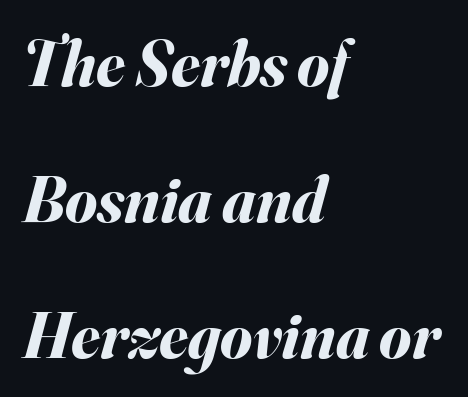
The image shows 65 px bold type, italic (leaning right); set left-aligned, loose line spacing (2.09x), normal letter spacing, not underlined; medium stroke contrast and a small x-height.
